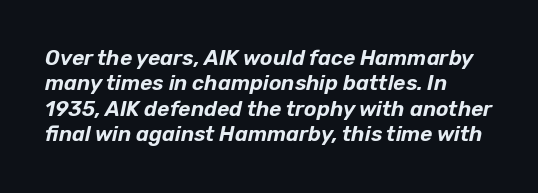
The image shows 21 px text type, italic (leaning right); set left-aligned, line spacing 1.21x, normal letter spacing, not underlined.
